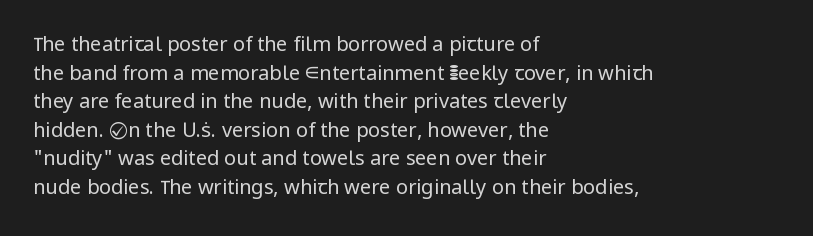
The image shows 20 px text type, upright; set left-aligned, normal line spacing (1.43x), normal letter spacing, not underlined.
